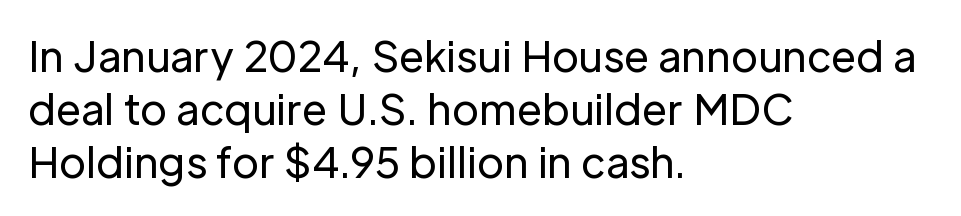
{"serif": "no", "italic": "no", "bold": "no", "weight": "regular", "width": "normal", "stroke_contrast": "low", "x_height": "medium", "monospaced": "no", "underline": "no", "align": "left", "line_spacing": "normal", "line_spacing_ratio": 1.29, "letter_spacing": "normal", "letter_spacing_em": 0.0, "glyph_px": 41}
